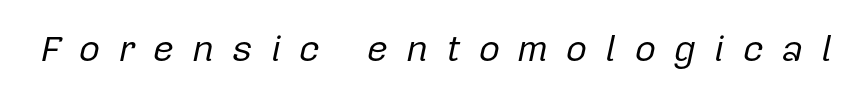
The image shows 37 px regular-weight type, italic (leaning right); set unusually wide letter spacing (+0.48 em), not underlined; low stroke contrast and a medium x-height.
